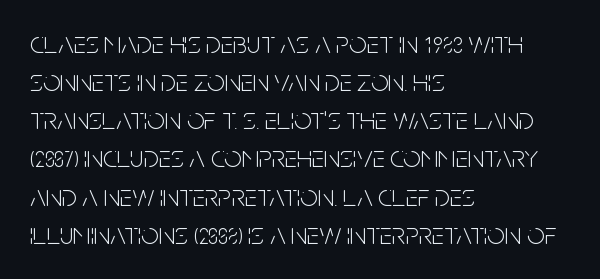
One-word summary of the alignment: left. These lines are rendered in a variable-pitch font. Tall strokes in this sample are plumb rather than angled. Each letter's strokes conclude bluntly, with no projecting serifs. A typesetter would call this zero additional tracking. Descender tails drop into unmarked territory.
